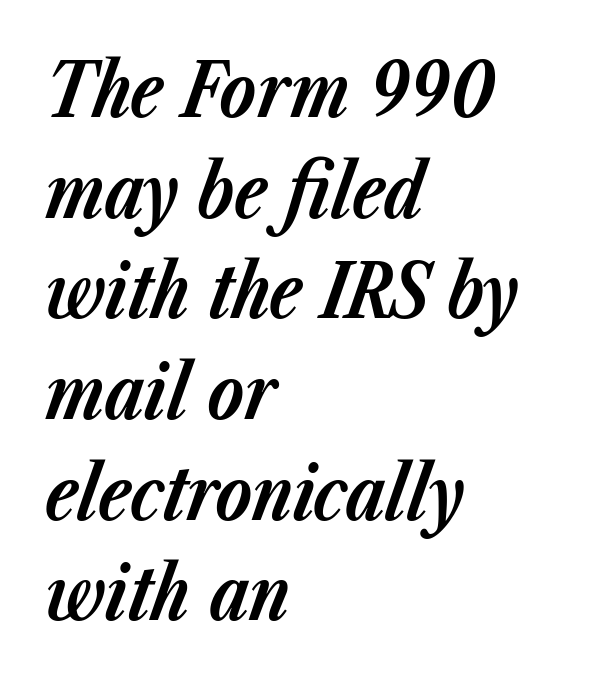
Q: Is the text bold? A: Yes.
Q: Is the text italic (slanted)? A: Yes, it leans right by about 23 degrees.
Q: Is the text underlined? A: No.
Q: How is the paragraph aligned? A: Left-aligned.
Q: Is the spacing between letters normal or unusually wide? A: Normal.
Q: Is the spacing between lines tight, normal or loose? A: Normal.
Q: Width (condensed, normal, or wide)? A: Normal.
Q: Stroke contrast? A: Low.
Q: x-height? A: Medium.
Q: Monospaced? A: No.
